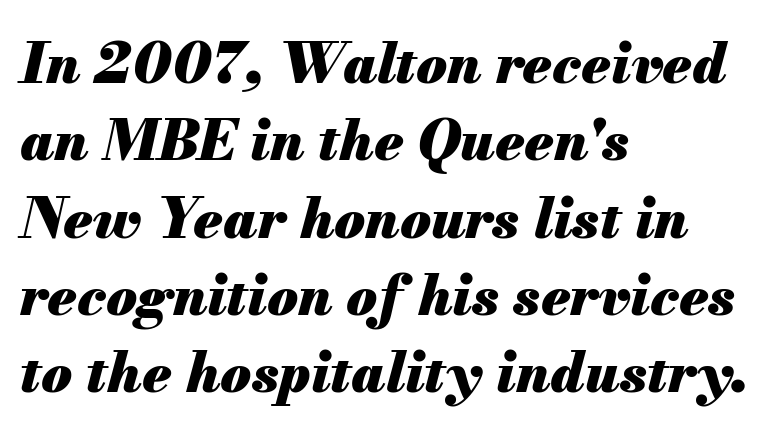
{"italic": "yes", "lean": "right", "slant_degrees": 13, "bold": "yes", "weight": "heavy", "width": "normal", "stroke_contrast": "medium", "x_height": "small", "monospaced": "no", "underline": "no", "align": "left", "line_spacing": "normal", "line_spacing_ratio": 1.38, "letter_spacing": "normal", "letter_spacing_em": 0.0, "glyph_px": 56}
